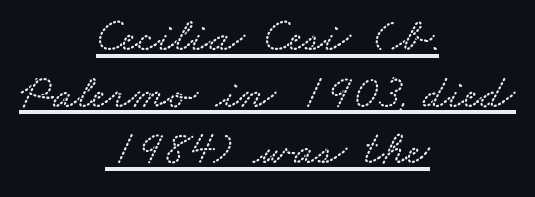
Q: Is the text underlined? A: Yes.
Q: How is the paragraph aligned? A: Centered.
Q: Is the spacing between letters normal or unusually wide? A: Normal.
Q: Width (condensed, normal, or wide)? A: Wide.
Q: Stroke contrast? A: Low.
Q: x-height? A: Small.
Q: Monospaced? A: No.
